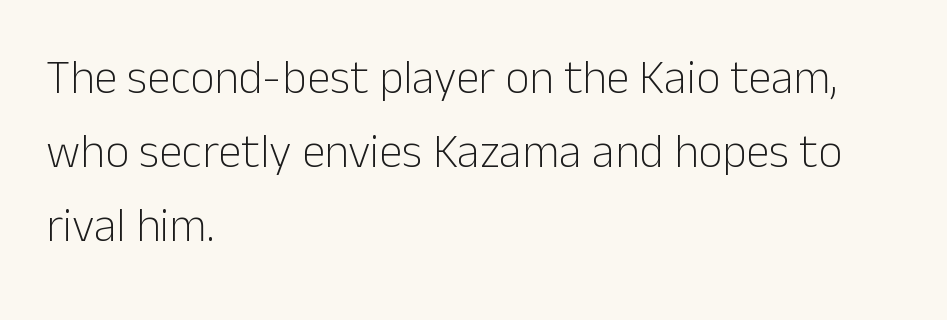
The image shows 47 px light sans-serif type, upright; set left-aligned, normal line spacing (1.57x), normal letter spacing, not underlined; low stroke contrast and a medium x-height.
